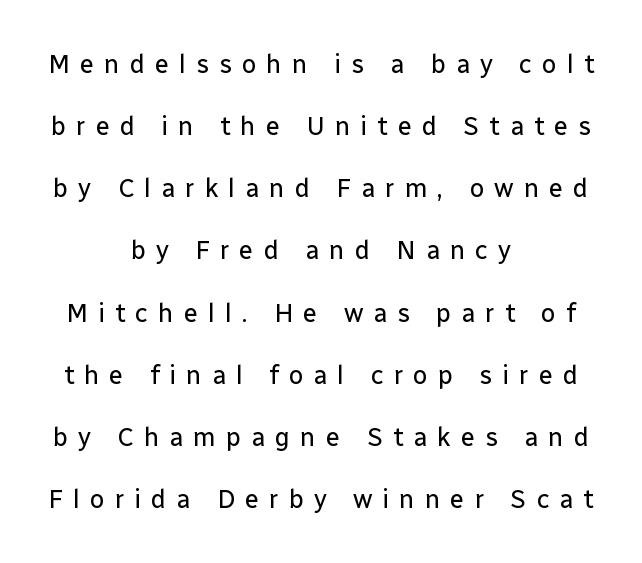
The image shows 26 px text type, upright; set centered, loose line spacing (2.39x), unusually wide letter spacing (+0.38 em), not underlined.
